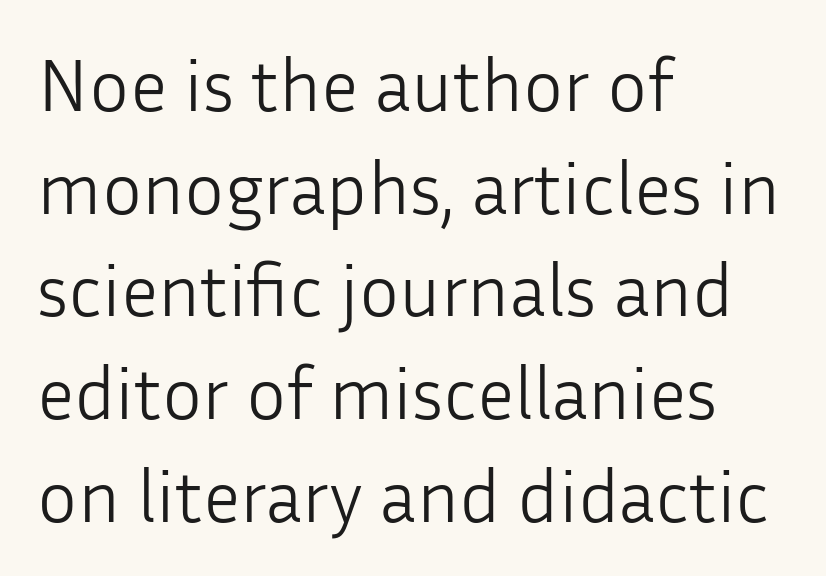
A typesetter would call this proportional, since set widths differ per character. Lines of text with bare space underneath. A sans-serif font was chosen for this passage. The letters look calm and open, with moderate or lighter stems. If you measured baseline to baseline, you'd find a middling distance. Do the letters lean? They stand straight.
